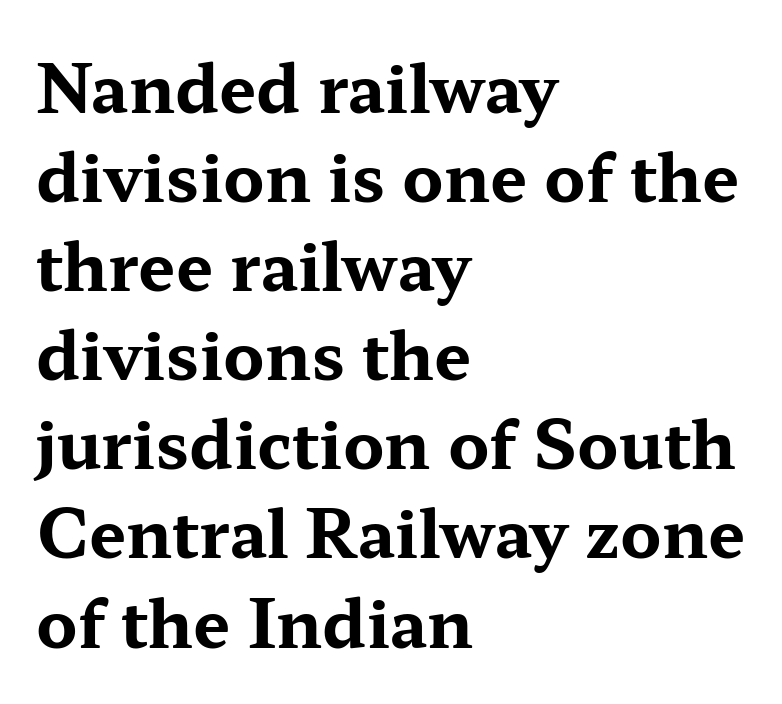
The image shows 66 px bold, wide serif type, upright; set left-aligned, normal line spacing (1.35x), normal letter spacing, not underlined; medium stroke contrast and a medium x-height.
